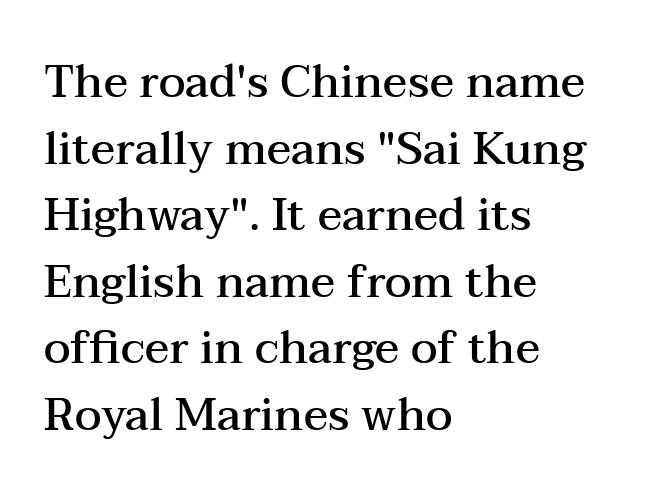
The image shows 45 px semibold, wide serif type, upright; set left-aligned, normal line spacing (1.48x), normal letter spacing, not underlined; medium stroke contrast and a medium x-height.
